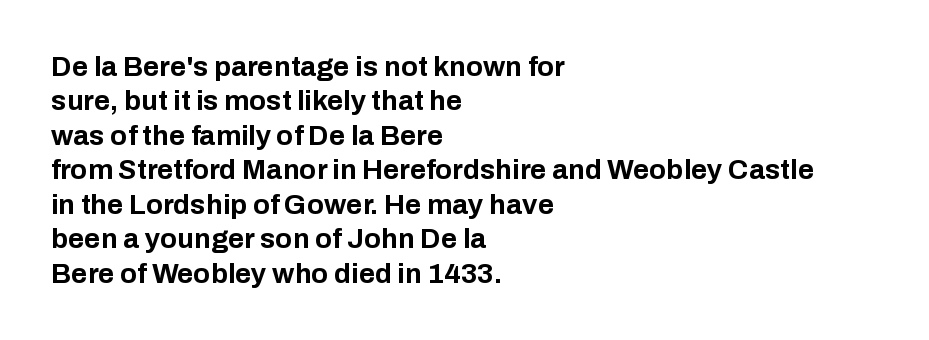
{"serif": "no", "italic": "no", "bold": "yes", "weight": "bold", "width": "normal", "stroke_contrast": "low", "x_height": "medium", "monospaced": "no", "underline": "no", "align": "left", "line_spacing_ratio": 1.23, "letter_spacing": "normal", "letter_spacing_em": 0.0, "glyph_px": 28}
